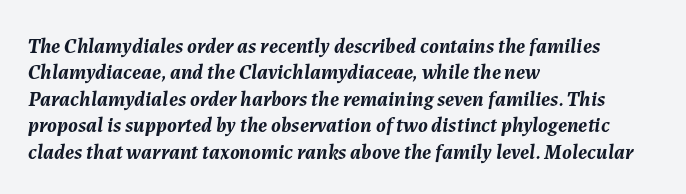
{"italic": "yes", "lean": "right", "slant_degrees": 7, "bold": "yes", "underline": "no", "align": "left", "line_spacing": "normal", "line_spacing_ratio": 1.26, "letter_spacing": "normal", "letter_spacing_em": 0.0, "glyph_px": 21}
